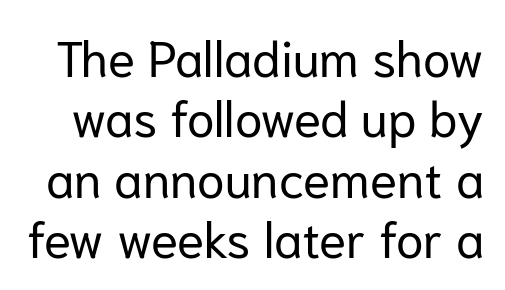
The rendering uses natural spacing where letterforms have individual widths. This sample uses an upright cut, with every glyph sitting square on the baseline. In terms of letterform style, serifs are entirely absent. How are the letters spaced? Ordinarily, with no added tracking. Heft: none added — not bold. The area under the type is left untouched.
